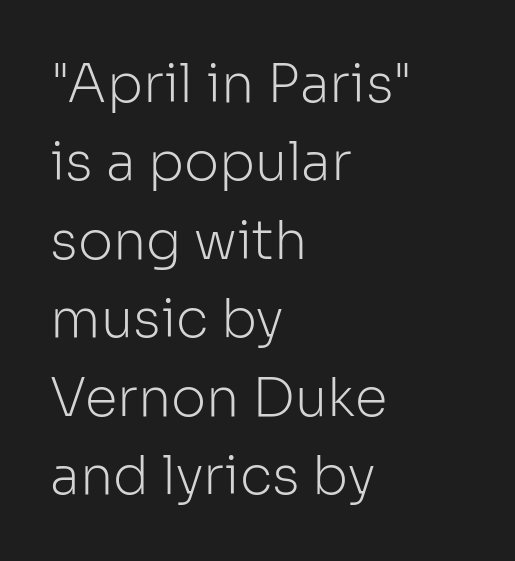
The image shows 53 px light sans-serif type, upright; set left-aligned, normal line spacing (1.48x), normal letter spacing, not underlined; low stroke contrast and a medium x-height.
